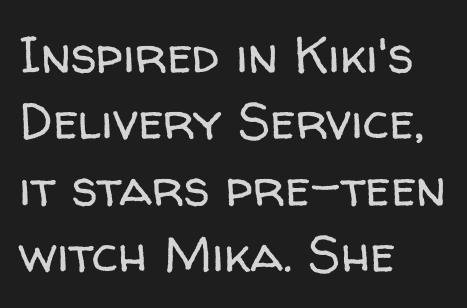
Q: Is the text bold? A: No.
Q: Is the text italic (slanted)? A: No, it is upright.
Q: Is the typeface a serif or a sans-serif typeface? A: Sans-serif.
Q: Is the text underlined? A: No.
Q: How is the paragraph aligned? A: Left-aligned.
Q: Is the spacing between letters normal or unusually wide? A: Normal.
Q: Is the spacing between lines tight, normal or loose? A: Normal.
Q: Width (condensed, normal, or wide)? A: Normal.
Q: Stroke contrast? A: Low.
Q: x-height? A: Medium.
Q: Monospaced? A: No.
